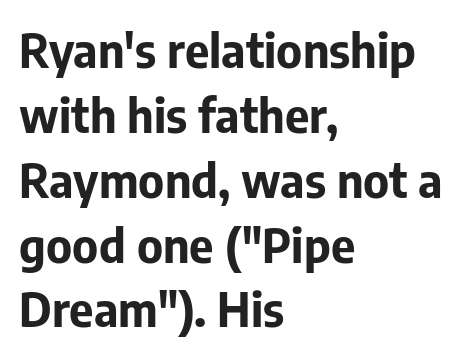
{"serif": "no", "italic": "no", "bold": "yes", "weight": "bold", "width": "normal", "stroke_contrast": "low", "x_height": "medium", "monospaced": "no", "underline": "no", "align": "left", "line_spacing": "normal", "line_spacing_ratio": 1.38, "letter_spacing": "normal", "letter_spacing_em": 0.0, "glyph_px": 47}
